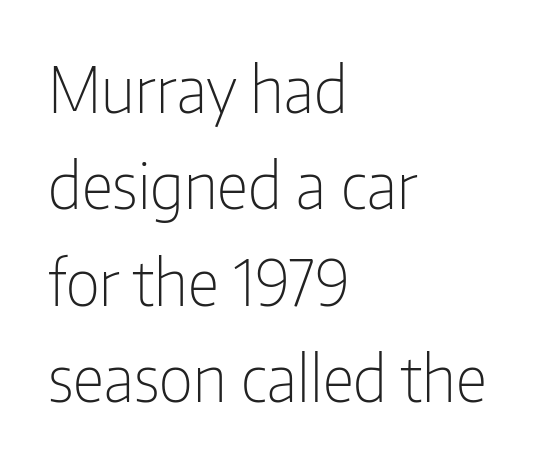
Q: Is the text bold? A: No.
Q: Is the text italic (slanted)? A: No, it is upright.
Q: Is the typeface a serif or a sans-serif typeface? A: Sans-serif.
Q: Is the text underlined? A: No.
Q: How is the paragraph aligned? A: Left-aligned.
Q: Is the spacing between letters normal or unusually wide? A: Normal.
Q: Is the spacing between lines tight, normal or loose? A: Normal.
Q: Width (condensed, normal, or wide)? A: Condensed.
Q: Stroke contrast? A: Low.
Q: x-height? A: Medium.
Q: Monospaced? A: No.
